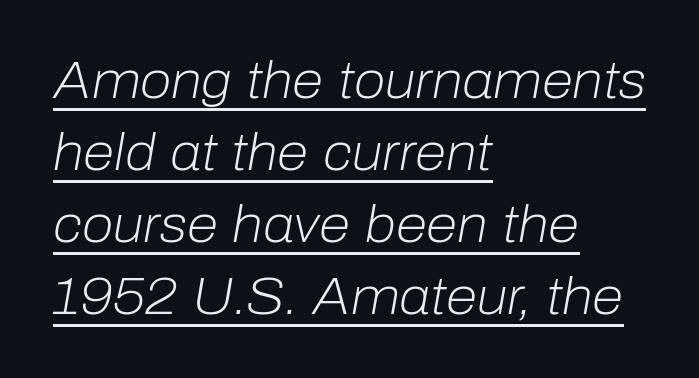
{"italic": "yes", "lean": "right", "slant_degrees": 10, "bold": "no", "weight": "light", "width": "normal", "stroke_contrast": "low", "x_height": "medium", "monospaced": "no", "underline": "yes", "align": "left", "line_spacing": "normal", "line_spacing_ratio": 1.41, "letter_spacing": "normal", "letter_spacing_em": 0.0, "glyph_px": 51}
